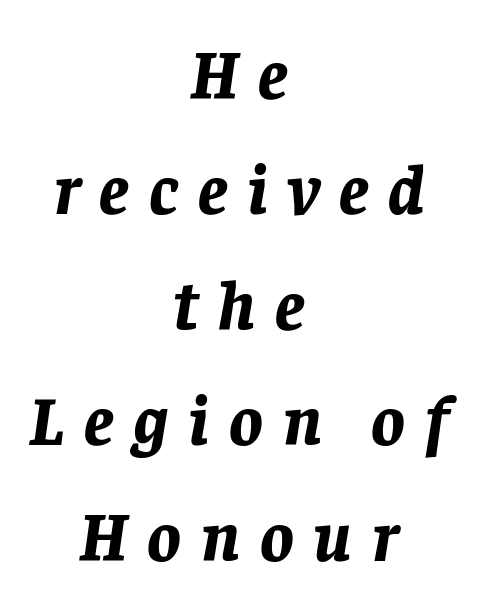
{"italic": "yes", "lean": "right", "slant_degrees": 8, "bold": "yes", "weight": "bold", "width": "normal", "stroke_contrast": "low", "x_height": "large", "monospaced": "no", "underline": "no", "align": "center", "line_spacing": "normal", "line_spacing_ratio": 1.65, "letter_spacing": "wide", "letter_spacing_em": 0.28, "glyph_px": 70}
